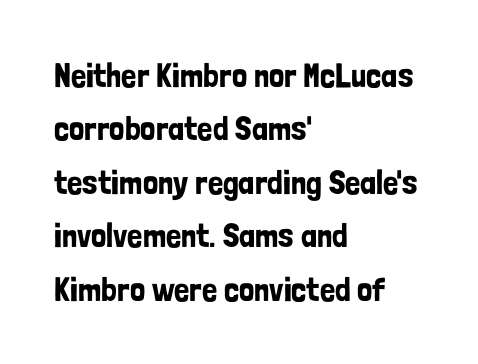
A normal amount of white space separates one row of letters from the next. Spacing verdict: proportional, widths tailored to each character. The lines in this sample share a left origin and differ only in where they stop. The strip under each line holds only bare page.
